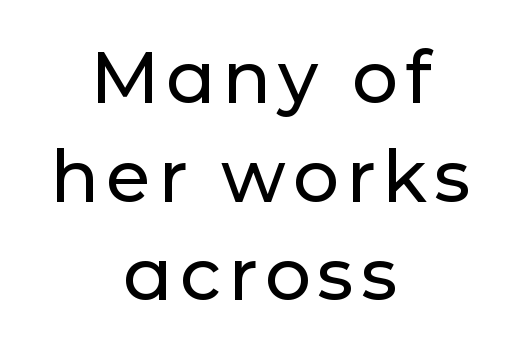
Q: Is the text italic (slanted)? A: No, it is upright.
Q: Is the typeface a serif or a sans-serif typeface? A: Sans-serif.
Q: Is the text underlined? A: No.
Q: How is the paragraph aligned? A: Centered.
Q: Is the spacing between lines tight, normal or loose? A: Normal.
Q: Width (condensed, normal, or wide)? A: Normal.
Q: Stroke contrast? A: Low.
Q: x-height? A: Medium.
Q: Monospaced? A: No.
